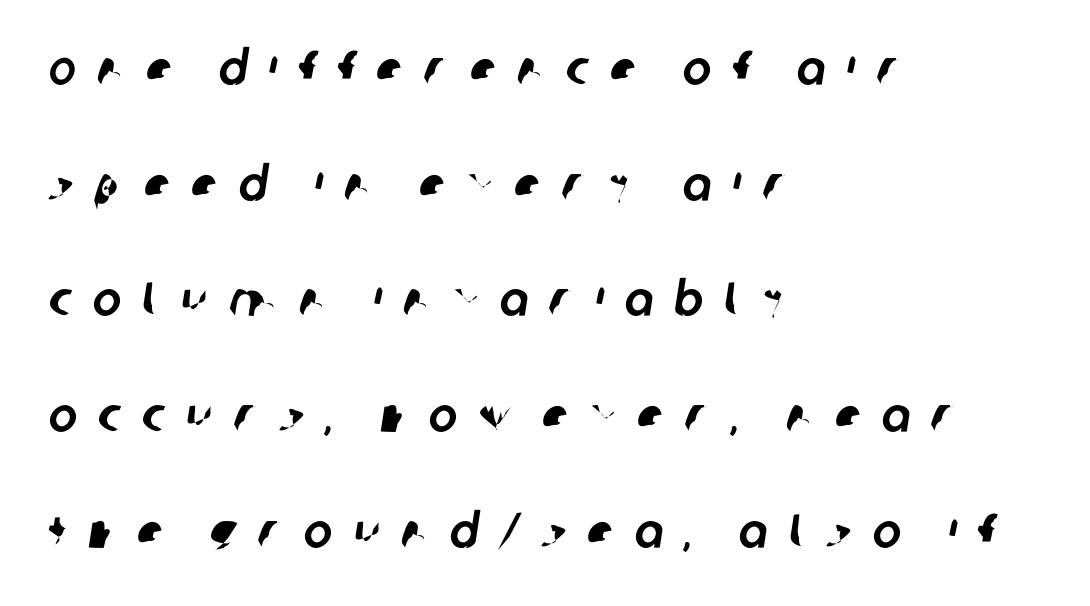
{"serif": "no", "width": "normal", "stroke_contrast": "low", "x_height": "large", "monospaced": "no", "underline": "no", "align": "left", "line_spacing": "loose", "line_spacing_ratio": 2.41, "letter_spacing": "wide", "letter_spacing_em": 0.44, "glyph_px": 48}
